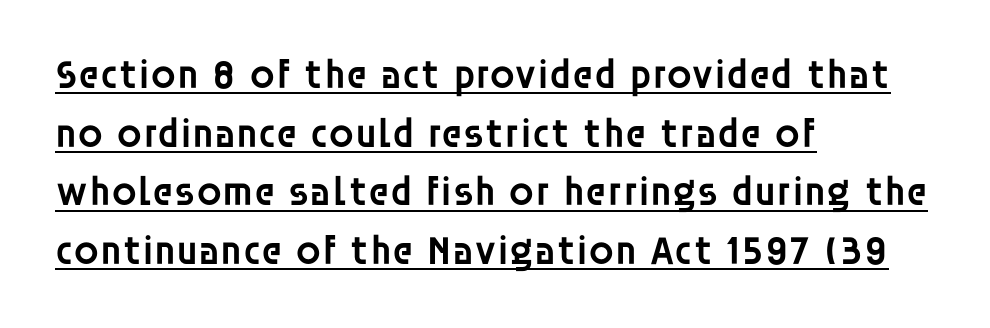
{"serif": "no", "italic": "no", "bold": "semi", "weight": "semibold", "width": "normal", "stroke_contrast": "low", "x_height": "large", "monospaced": "no", "underline": "yes", "align": "left", "line_spacing": "normal", "line_spacing_ratio": 1.43, "letter_spacing": "normal", "letter_spacing_em": 0.0, "glyph_px": 41}
